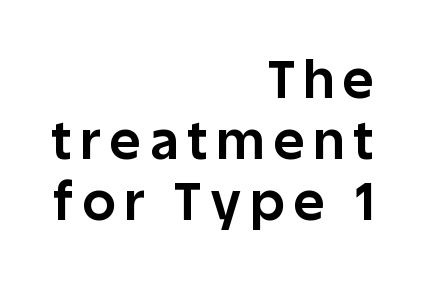
Q: Is the text bold? A: Yes.
Q: Is the text italic (slanted)? A: No, it is upright.
Q: Is the typeface a serif or a sans-serif typeface? A: Sans-serif.
Q: Is the text underlined? A: No.
Q: How is the paragraph aligned? A: Right-aligned.
Q: Width (condensed, normal, or wide)? A: Normal.
Q: Stroke contrast? A: Low.
Q: x-height? A: Large.
Q: Monospaced? A: No.
